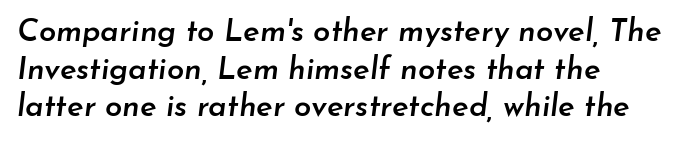
This sample uses plain, unmodified letter spacing. The typography opts for an oblique posture over an upright one. Glance below the letters and you will spot only blank space. Note the varied advance widths — an 'i' is clearly narrower than an 'm'. How heavy is the stroke? Medium-heavy — a semibold, shy of bold.
